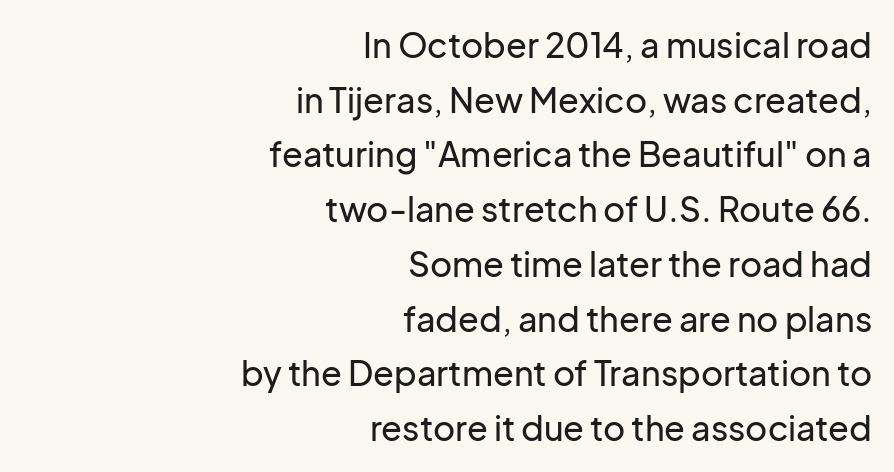
The image shows 34 px sans-serif type, upright; set right-aligned, normal line spacing (1.61x), normal letter spacing, not underlined; low stroke contrast and a medium x-height.
